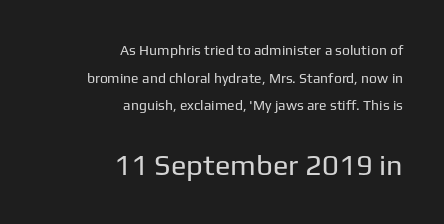
Q: Is the text bold? A: No.
Q: Is the text italic (slanted)? A: No, it is upright.
Q: Is the typeface a serif or a sans-serif typeface? A: Sans-serif.
Q: Is the text underlined? A: No.
Q: How is the paragraph aligned? A: Right-aligned.
Q: Is the spacing between letters normal or unusually wide? A: Normal.
Q: Is the spacing between lines tight, normal or loose? A: Loose.
Q: Which block of text is set in a larger size, the first (top) or the second (bottom)? A: The second (bottom) one.
Q: Width (condensed, normal, or wide)? A: Normal.
Q: Stroke contrast? A: Low.
Q: x-height? A: Medium.
Q: Monospaced? A: No.
